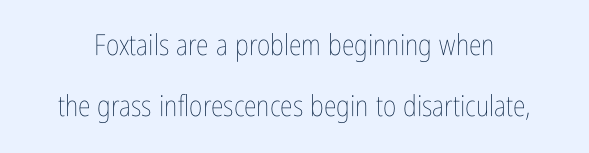
The letters advance in unequal steps, a hallmark of proportional type. The tracking reads as untouched default to a designer's eye. Is the stroke heavy? The answer is a plain regular-or-lighter. Designer's note — italics off, roman on. Line spacing here is loose.
